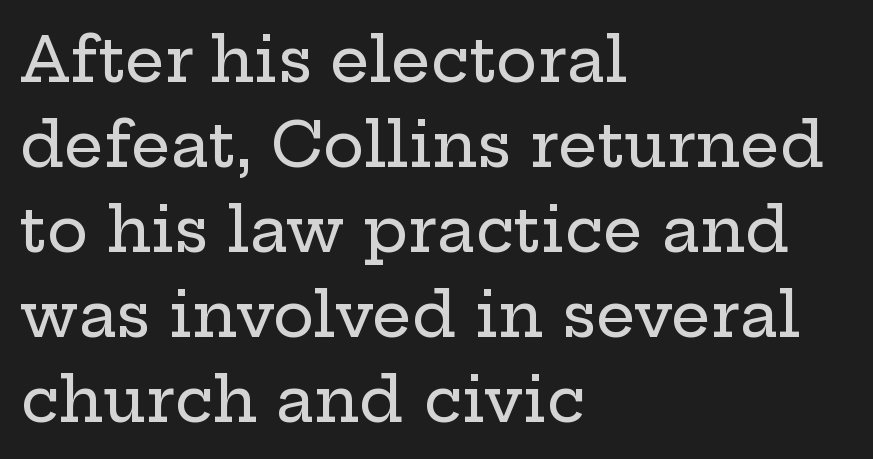
Q: Is the text italic (slanted)? A: No, it is upright.
Q: Is the typeface a serif or a sans-serif typeface? A: Serif.
Q: Is the text underlined? A: No.
Q: How is the paragraph aligned? A: Left-aligned.
Q: Is the spacing between letters normal or unusually wide? A: Normal.
Q: Is the spacing between lines tight, normal or loose? A: Normal.
Q: Width (condensed, normal, or wide)? A: Wide.
Q: Stroke contrast? A: Low.
Q: x-height? A: Medium.
Q: Monospaced? A: No.
